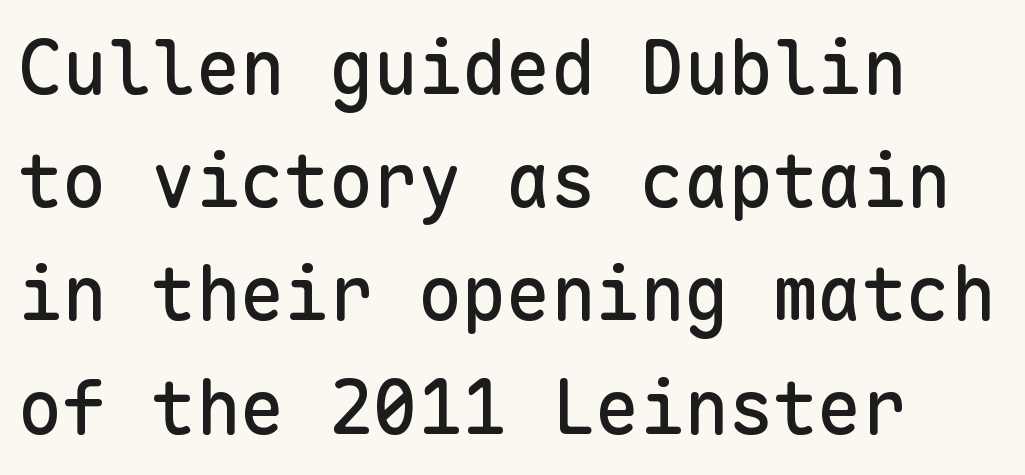
Q: Is the text italic (slanted)? A: No, it is upright.
Q: Is the typeface a serif or a sans-serif typeface? A: Sans-serif.
Q: Is the text underlined? A: No.
Q: How is the paragraph aligned? A: Left-aligned.
Q: Is the spacing between letters normal or unusually wide? A: Normal.
Q: Is the spacing between lines tight, normal or loose? A: Normal.
Q: Width (condensed, normal, or wide)? A: Normal.
Q: Stroke contrast? A: Low.
Q: x-height? A: Medium.
Q: Monospaced? A: Yes.
